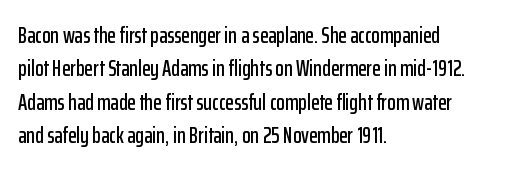
The image shows 22 px text type, upright; set left-aligned, normal line spacing (1.52x), normal letter spacing, not underlined.
